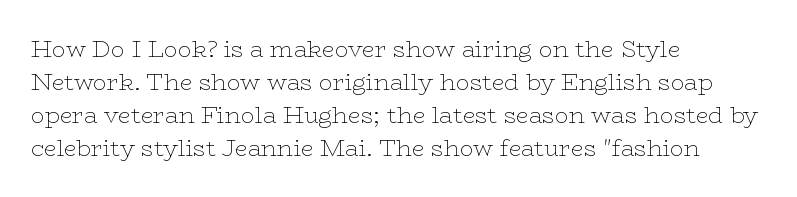
Q: Is the text bold? A: No.
Q: Is the text italic (slanted)? A: No, it is upright.
Q: Is the text underlined? A: No.
Q: How is the paragraph aligned? A: Left-aligned.
Q: Is the spacing between letters normal or unusually wide? A: Normal.
Q: Is the spacing between lines tight, normal or loose? A: Normal.
